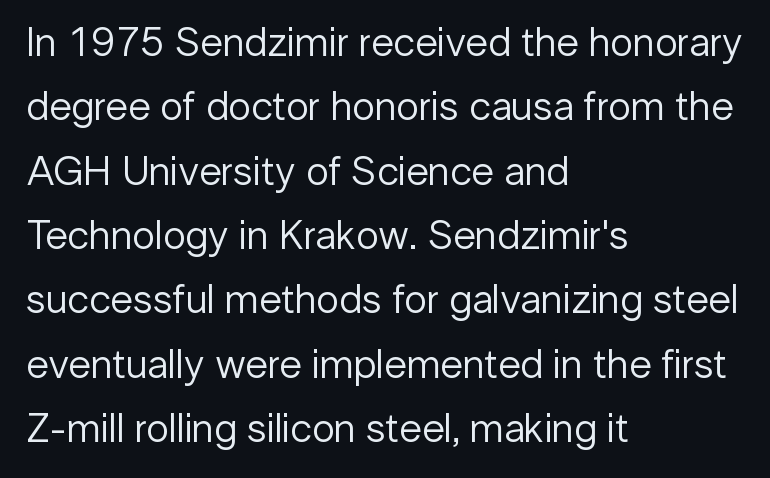
The image shows 41 px regular-weight sans-serif type, upright; set left-aligned, normal line spacing (1.57x), normal letter spacing, not underlined; low stroke contrast and a medium x-height.
